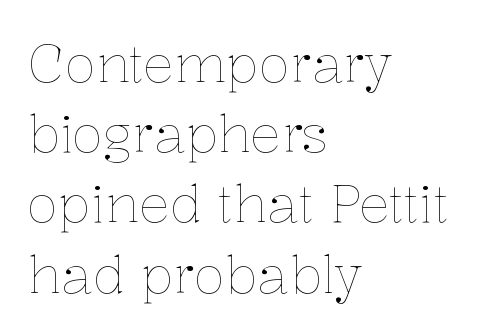
{"italic": "no", "bold": "no", "weight": "thin", "width": "normal", "stroke_contrast": "low", "x_height": "medium", "monospaced": "no", "underline": "no", "align": "left", "line_spacing": "normal", "line_spacing_ratio": 1.35, "letter_spacing": "normal", "letter_spacing_em": 0.0, "glyph_px": 52}
